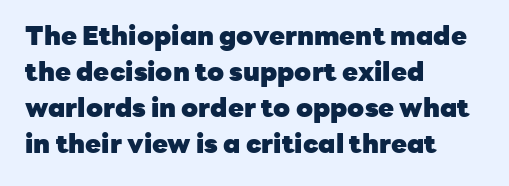
Q: Is the text bold? A: Yes.
Q: Is the text italic (slanted)? A: No, it is upright.
Q: Is the text underlined? A: No.
Q: How is the paragraph aligned? A: Left-aligned.
Q: Is the spacing between letters normal or unusually wide? A: Normal.
Q: Is the spacing between lines tight, normal or loose? A: Normal.
